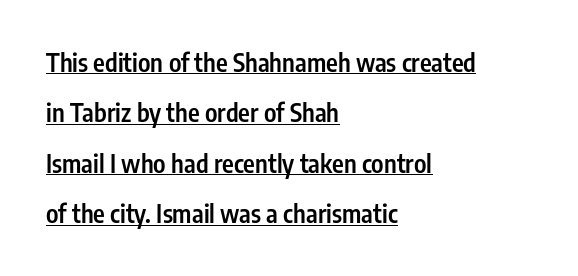
Q: Is the text bold? A: Semi-bold.
Q: Is the text italic (slanted)? A: No, it is upright.
Q: Is the text underlined? A: Yes.
Q: How is the paragraph aligned? A: Left-aligned.
Q: Is the spacing between letters normal or unusually wide? A: Normal.
Q: Is the spacing between lines tight, normal or loose? A: Loose.
